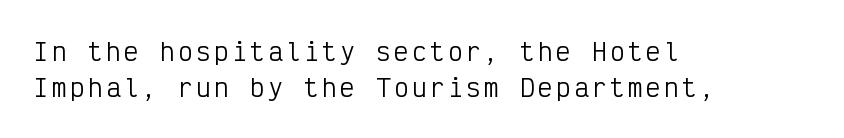
The image shows 24 px text type, upright; set left-aligned, normal line spacing (1.52x), not underlined.
